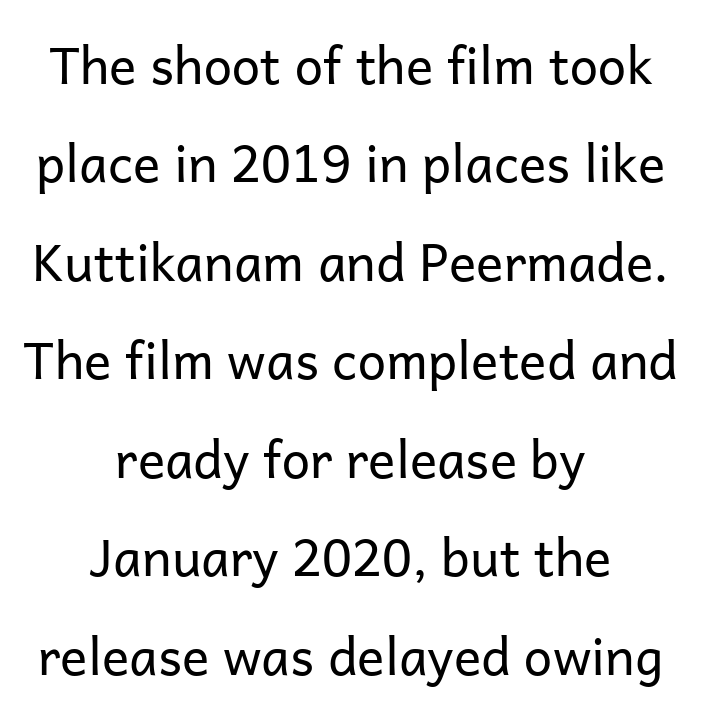
{"serif": "no", "italic": "no", "bold": "no", "weight": "regular", "width": "normal", "stroke_contrast": "low", "x_height": "medium", "monospaced": "no", "underline": "no", "align": "center", "line_spacing": "loose", "line_spacing_ratio": 1.93, "letter_spacing": "normal", "letter_spacing_em": 0.0, "glyph_px": 51}
